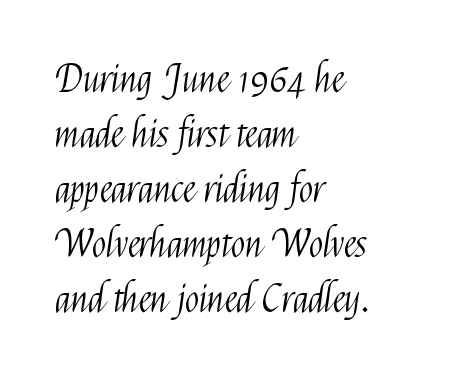
Q: Is the text bold? A: No.
Q: Is the text italic (slanted)? A: Yes.
Q: Is the typeface a serif or a sans-serif typeface? A: Sans-serif.
Q: Is the text underlined? A: No.
Q: How is the paragraph aligned? A: Left-aligned.
Q: Is the spacing between letters normal or unusually wide? A: Normal.
Q: Is the spacing between lines tight, normal or loose? A: Normal.
Q: Width (condensed, normal, or wide)? A: Condensed.
Q: Stroke contrast? A: Medium.
Q: x-height? A: Medium.
Q: Monospaced? A: No.
